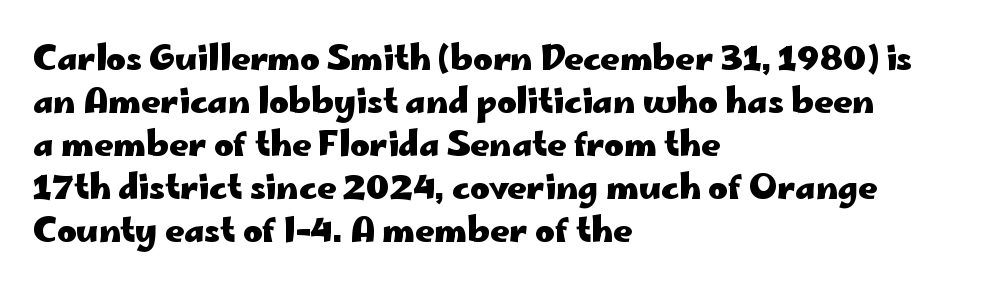
Q: Is the text bold? A: Yes.
Q: Is the text italic (slanted)? A: No, it is upright.
Q: Is the typeface a serif or a sans-serif typeface? A: Sans-serif.
Q: Is the text underlined? A: No.
Q: How is the paragraph aligned? A: Left-aligned.
Q: Is the spacing between letters normal or unusually wide? A: Normal.
Q: Is the spacing between lines tight, normal or loose? A: Normal.
Q: Width (condensed, normal, or wide)? A: Wide.
Q: Stroke contrast? A: Low.
Q: x-height? A: Small.
Q: Monospaced? A: No.
